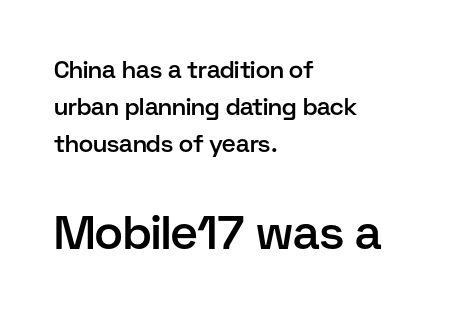
The image shows 47 px semibold sans-serif type, upright; set left-aligned, normal line spacing (1.55x), normal letter spacing, not underlined; the second (bottom) block is 1.96x larger; low stroke contrast and a medium x-height.
